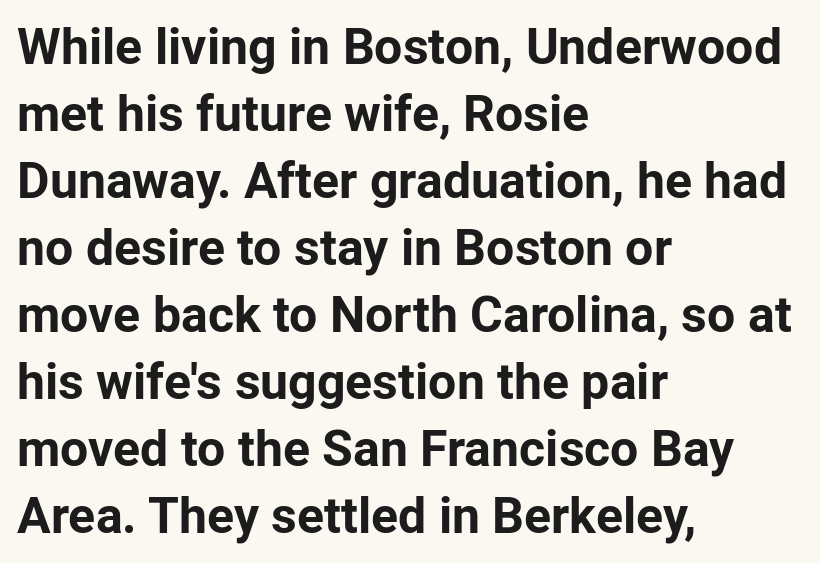
{"serif": "no", "italic": "no", "bold": "yes", "weight": "bold", "width": "normal", "stroke_contrast": "low", "x_height": "medium", "monospaced": "no", "underline": "no", "align": "left", "line_spacing": "normal", "line_spacing_ratio": 1.34, "letter_spacing": "normal", "letter_spacing_em": 0.0, "glyph_px": 50}
